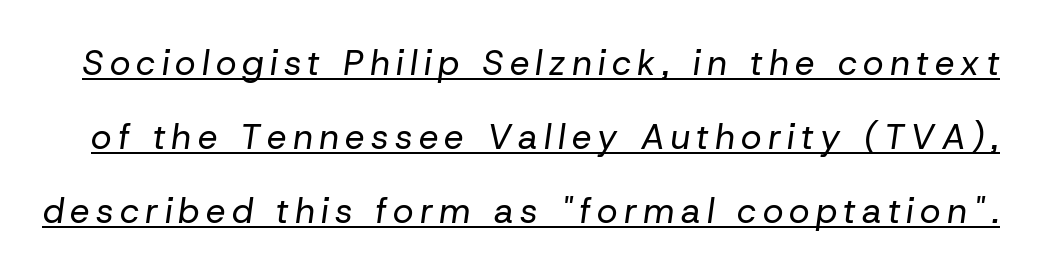
Q: Is the text bold? A: No.
Q: Is the text italic (slanted)? A: Yes, it leans right by about 8 degrees.
Q: Is the text underlined? A: Yes.
Q: Is the spacing between lines tight, normal or loose? A: Loose.
Q: Width (condensed, normal, or wide)? A: Normal.
Q: Stroke contrast? A: Low.
Q: x-height? A: Medium.
Q: Monospaced? A: No.
